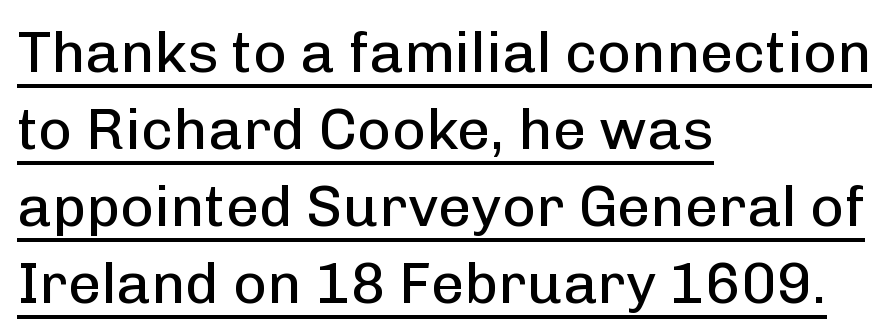
Q: Is the text bold? A: No.
Q: Is the text italic (slanted)? A: No, it is upright.
Q: Is the typeface a serif or a sans-serif typeface? A: Sans-serif.
Q: Is the text underlined? A: Yes.
Q: How is the paragraph aligned? A: Left-aligned.
Q: Is the spacing between letters normal or unusually wide? A: Normal.
Q: Is the spacing between lines tight, normal or loose? A: Normal.
Q: Width (condensed, normal, or wide)? A: Normal.
Q: Stroke contrast? A: Low.
Q: x-height? A: Medium.
Q: Monospaced? A: No.
